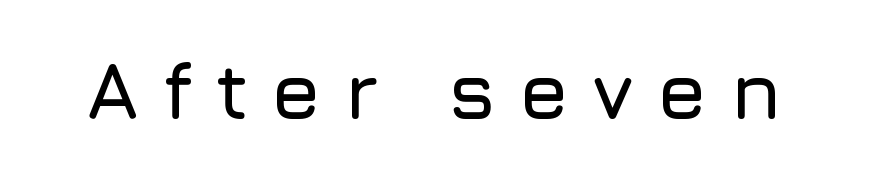
The image shows 80 px sans-serif type, upright; set unusually wide letter spacing (+0.28 em), not underlined; low stroke contrast and a medium x-height.
